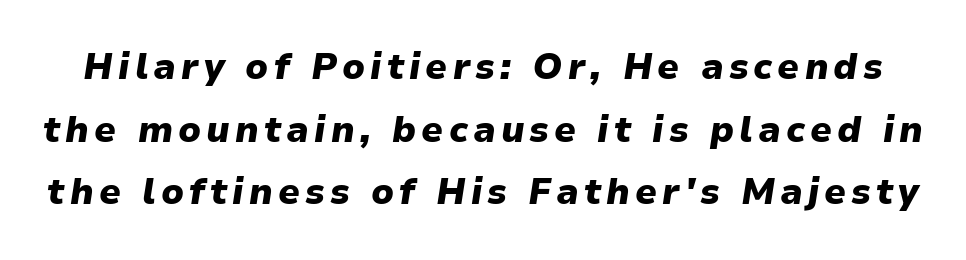
{"italic": "yes", "lean": "right", "slant_degrees": 9, "bold": "yes", "weight": "heavy", "width": "normal", "stroke_contrast": "low", "x_height": "medium", "monospaced": "no", "underline": "no", "line_spacing_ratio": 1.74, "glyph_px": 36}
